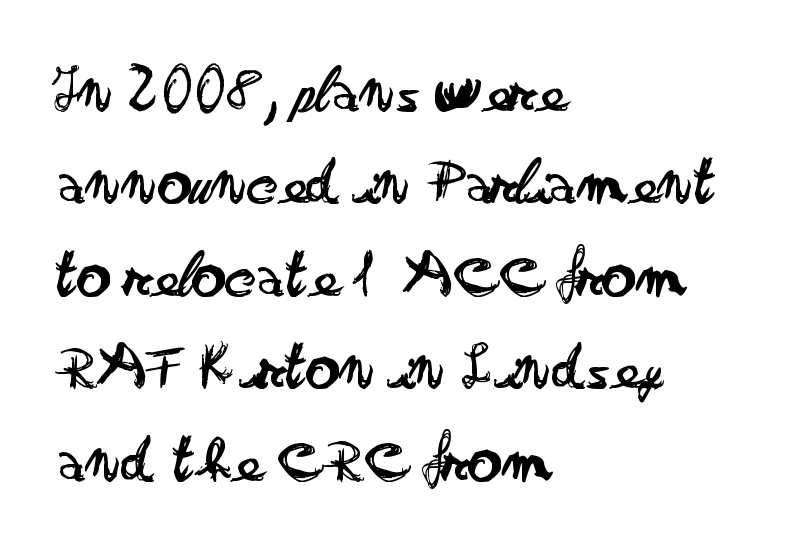
Q: Is the text bold? A: No.
Q: Is the text italic (slanted)? A: No, it is upright.
Q: Is the typeface a serif or a sans-serif typeface? A: Sans-serif.
Q: Is the text underlined? A: No.
Q: How is the paragraph aligned? A: Left-aligned.
Q: Is the spacing between letters normal or unusually wide? A: Normal.
Q: Is the spacing between lines tight, normal or loose? A: Normal.
Q: Width (condensed, normal, or wide)? A: Wide.
Q: Stroke contrast? A: Low.
Q: x-height? A: Small.
Q: Monospaced? A: No.
